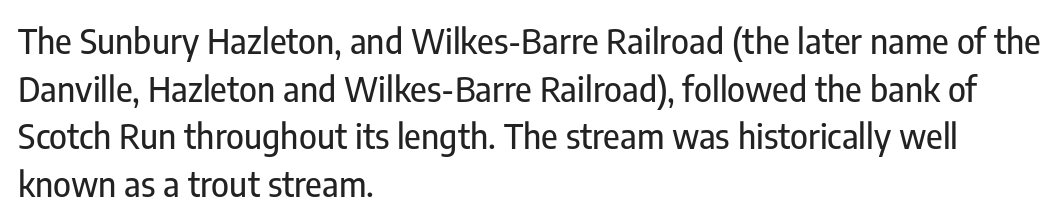
The image shows 34 px condensed sans-serif type, upright; set left-aligned, normal line spacing (1.4x), normal letter spacing, not underlined; low stroke contrast and a medium x-height.
